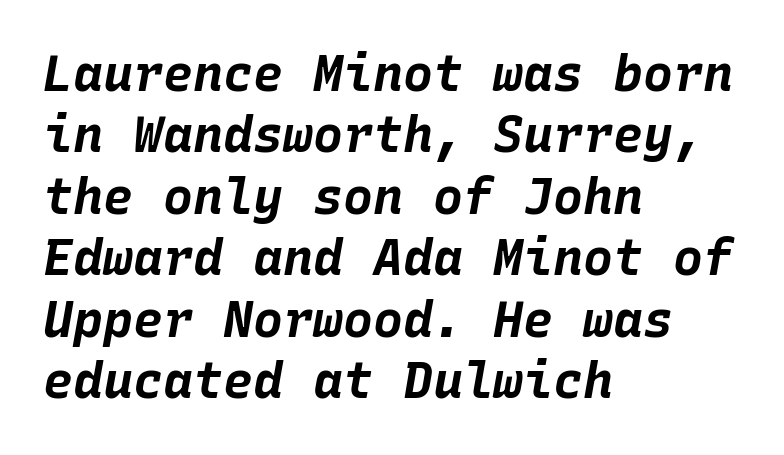
The image shows 50 px bold type, italic (leaning right), monospaced; set left-aligned, line spacing 1.23x, normal letter spacing, not underlined; low stroke contrast and a large x-height.
